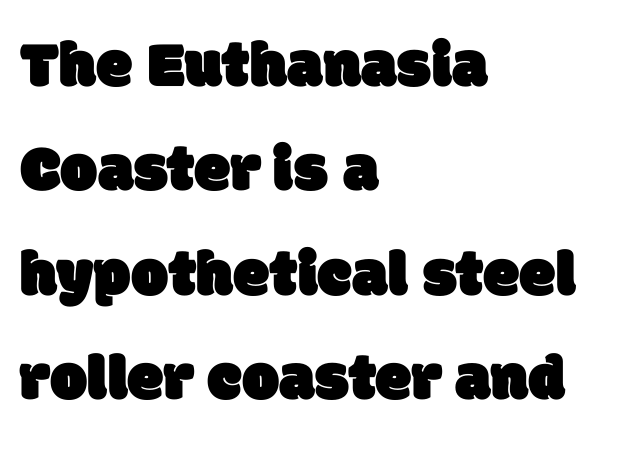
The image shows 66 px sans-serif type; set left-aligned, normal line spacing (1.58x), normal letter spacing, not underlined; low stroke contrast and a large x-height.
